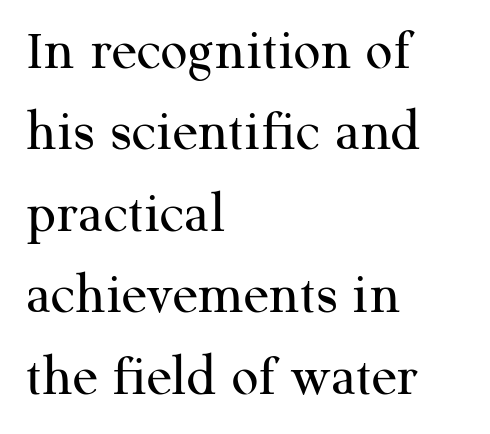
{"serif": "yes", "italic": "no", "bold": "no", "weight": "regular", "width": "normal", "stroke_contrast": "medium", "x_height": "medium", "monospaced": "no", "underline": "no", "align": "left", "line_spacing": "normal", "line_spacing_ratio": 1.38, "letter_spacing": "normal", "letter_spacing_em": 0.0, "glyph_px": 59}
